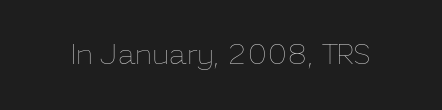
Q: Is the text bold? A: No.
Q: Is the text italic (slanted)? A: No, it is upright.
Q: Is the text underlined? A: No.
Q: Is the spacing between letters normal or unusually wide? A: Normal.
Q: Width (condensed, normal, or wide)? A: Normal.
Q: Stroke contrast? A: Low.
Q: x-height? A: Medium.
Q: Monospaced? A: No.
